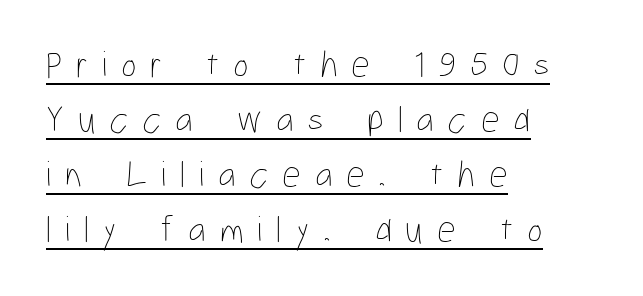
{"italic": "no", "bold": "no", "weight": "thin", "width": "condensed", "stroke_contrast": "low", "x_height": "medium", "monospaced": "no", "underline": "yes", "align": "left", "line_spacing": "normal", "line_spacing_ratio": 1.49, "letter_spacing": "wide", "letter_spacing_em": 0.37, "glyph_px": 37}
